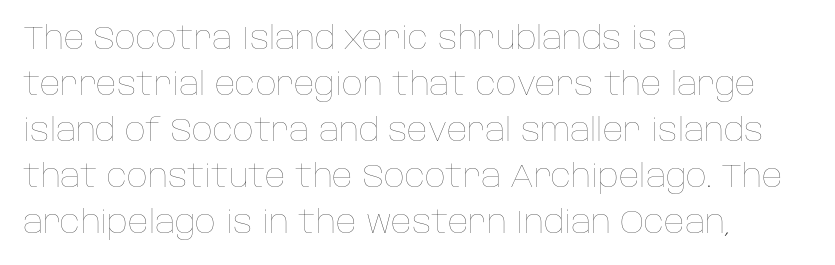
{"italic": "no", "bold": "no", "weight": "thin", "width": "normal", "stroke_contrast": "low", "x_height": "large", "monospaced": "no", "underline": "no", "align": "left", "line_spacing": "normal", "line_spacing_ratio": 1.44, "letter_spacing": "normal", "letter_spacing_em": 0.0, "glyph_px": 32}
